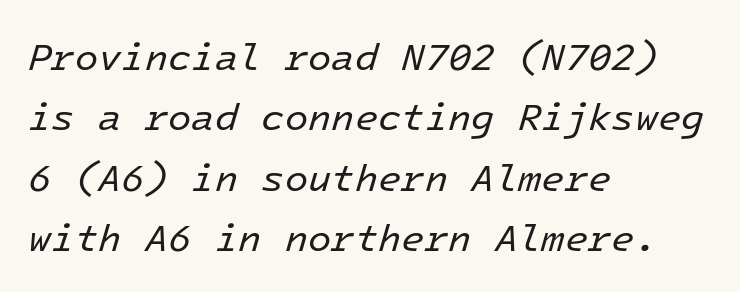
The image shows 38 px regular-weight type, italic (leaning right), monospaced; set left-aligned, normal line spacing (1.59x), normal letter spacing, not underlined; low stroke contrast and a medium x-height.
